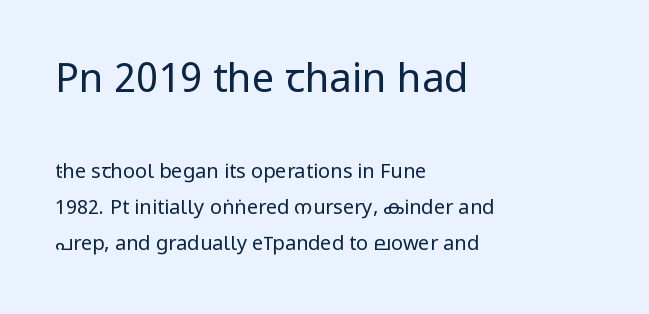
The image shows 40 px regular-weight, condensed sans-serif type, upright; set left-aligned, line spacing 1.8x, normal letter spacing, not underlined; the first (top) block is 2.0x larger; low stroke contrast and a large x-height.
